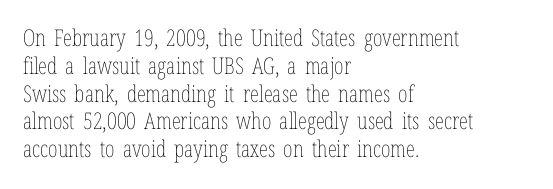
Q: Is the text bold? A: No.
Q: Is the text italic (slanted)? A: No, it is upright.
Q: Is the text underlined? A: No.
Q: How is the paragraph aligned? A: Left-aligned.
Q: Is the spacing between letters normal or unusually wide? A: Normal.
